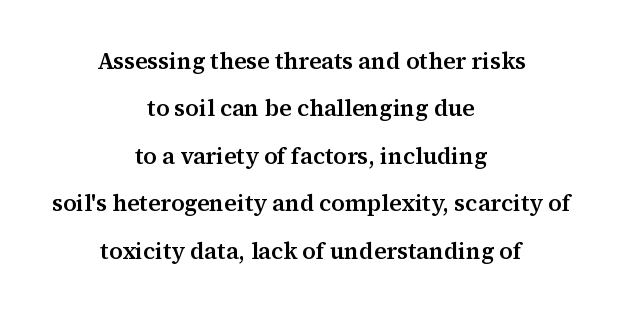
The image shows 23 px text type, upright; set centered, loose line spacing (2.06x), normal letter spacing, not underlined.
